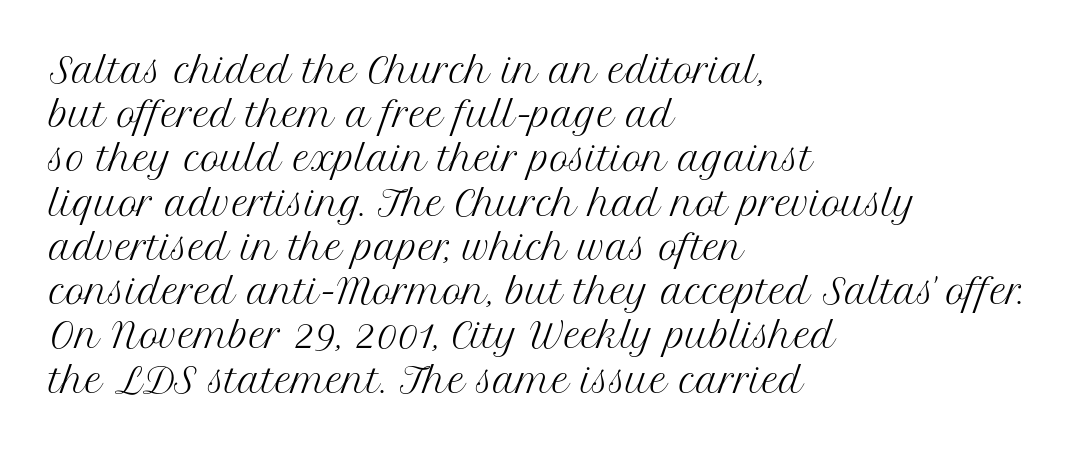
Q: Is the text bold? A: No.
Q: Is the text italic (slanted)? A: Yes.
Q: Is the text underlined? A: No.
Q: How is the paragraph aligned? A: Left-aligned.
Q: Is the spacing between letters normal or unusually wide? A: Normal.
Q: Is the spacing between lines tight, normal or loose? A: Normal.
Q: Width (condensed, normal, or wide)? A: Normal.
Q: Stroke contrast? A: Medium.
Q: x-height? A: Medium.
Q: Monospaced? A: No.
